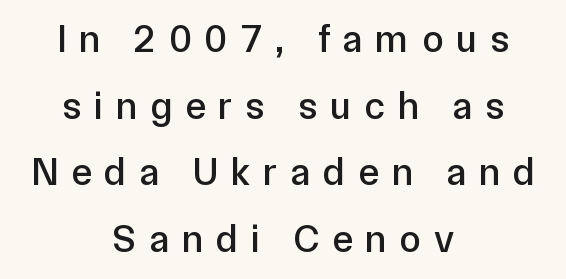
{"serif": "no", "italic": "no", "width": "normal", "stroke_contrast": "low", "x_height": "medium", "monospaced": "no", "underline": "no", "align": "center", "line_spacing_ratio": 1.71, "letter_spacing": "wide", "letter_spacing_em": 0.33, "glyph_px": 39}
